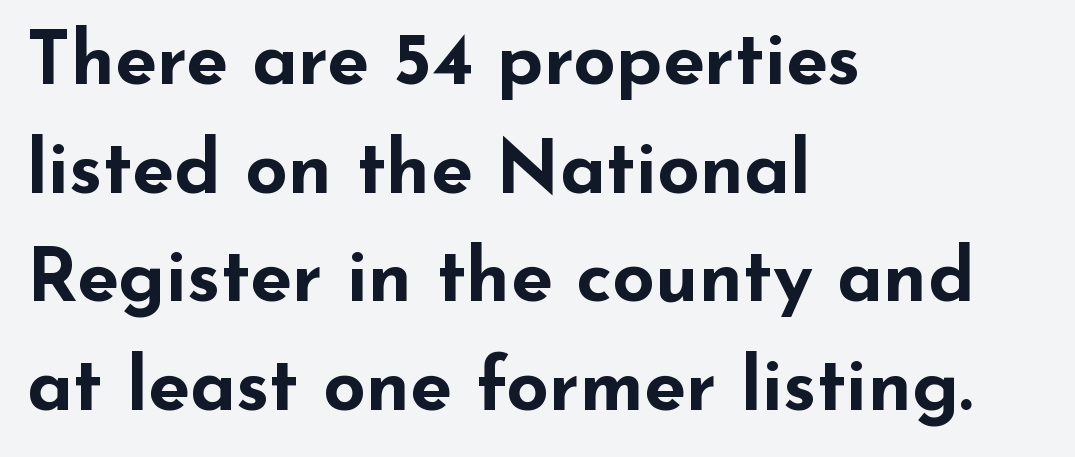
{"serif": "no", "italic": "no", "bold": "yes", "weight": "bold", "width": "wide", "stroke_contrast": "low", "x_height": "small", "monospaced": "no", "underline": "no", "align": "left", "line_spacing": "normal", "line_spacing_ratio": 1.45, "letter_spacing": "normal", "letter_spacing_em": 0.0, "glyph_px": 75}
